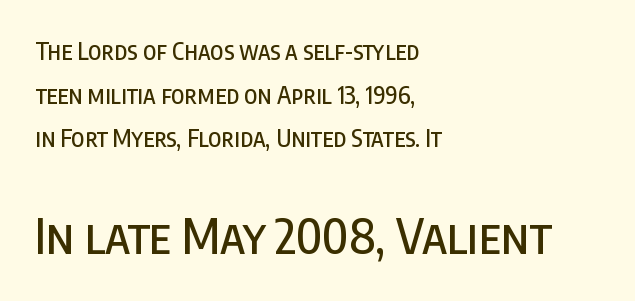
The rendering uses natural spacing where letterforms have individual widths. The horizontal fit of the characters is conventional and even. A clean baseline with only descenders dipping below it. This rendering uses left alignment, leaving the right contour irregular.
